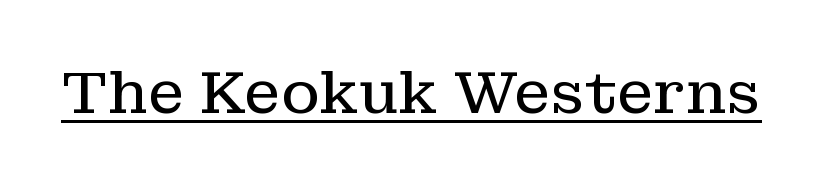
This is underlined copy, the kind a proofreader might mark for attention. A quiet, ordinary-to-light weight characterises the typeface. Yep, those are serifs on the letters. The letters advance in unequal steps, a hallmark of proportional type. Posture: upright roman.
